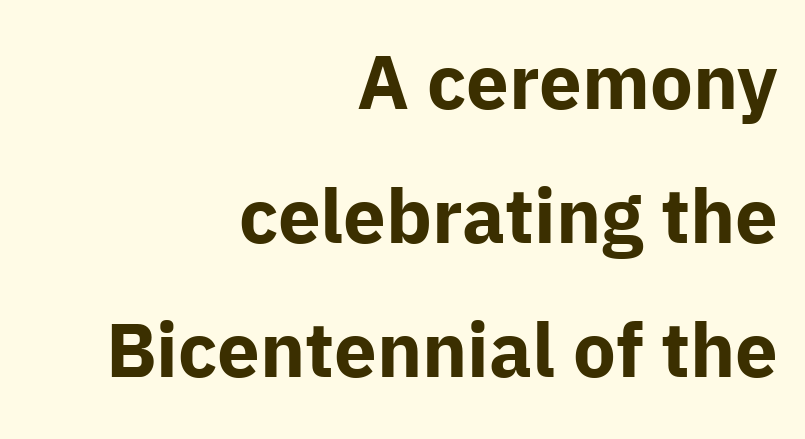
Q: Is the text bold? A: Yes.
Q: Is the text italic (slanted)? A: No, it is upright.
Q: Is the typeface a serif or a sans-serif typeface? A: Sans-serif.
Q: Is the text underlined? A: No.
Q: How is the paragraph aligned? A: Right-aligned.
Q: Is the spacing between letters normal or unusually wide? A: Normal.
Q: Width (condensed, normal, or wide)? A: Normal.
Q: Stroke contrast? A: Low.
Q: x-height? A: Medium.
Q: Monospaced? A: No.
